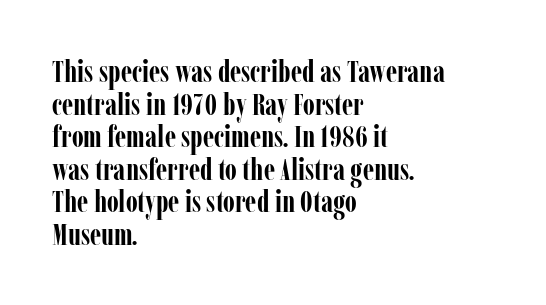
Q: Is the text bold? A: Yes.
Q: Is the text italic (slanted)? A: No, it is upright.
Q: Is the typeface a serif or a sans-serif typeface? A: Serif.
Q: Is the text underlined? A: No.
Q: How is the paragraph aligned? A: Left-aligned.
Q: Is the spacing between letters normal or unusually wide? A: Normal.
Q: Is the spacing between lines tight, normal or loose? A: Tight.
Q: Width (condensed, normal, or wide)? A: Condensed.
Q: Stroke contrast? A: Low.
Q: x-height? A: Medium.
Q: Monospaced? A: No.
